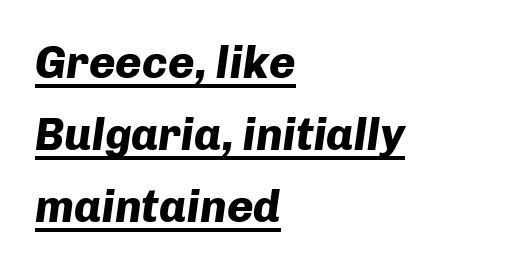
{"italic": "yes", "lean": "right", "slant_degrees": 8, "bold": "yes", "weight": "heavy", "width": "normal", "stroke_contrast": "low", "x_height": "medium", "monospaced": "no", "underline": "yes", "align": "left", "line_spacing": "normal", "line_spacing_ratio": 1.6, "letter_spacing": "normal", "letter_spacing_em": 0.0, "glyph_px": 45}
